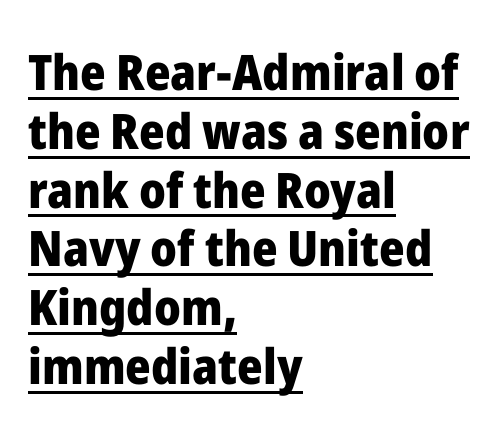
The lines are quadded left. Notice how thick the strokes are: this is what a full bold looks like. Typographically, this falls in the sans-serif category. Standard letterfit; no display-style spreading of the glyphs. Proportional: the letters do not fall into vertical columns.
